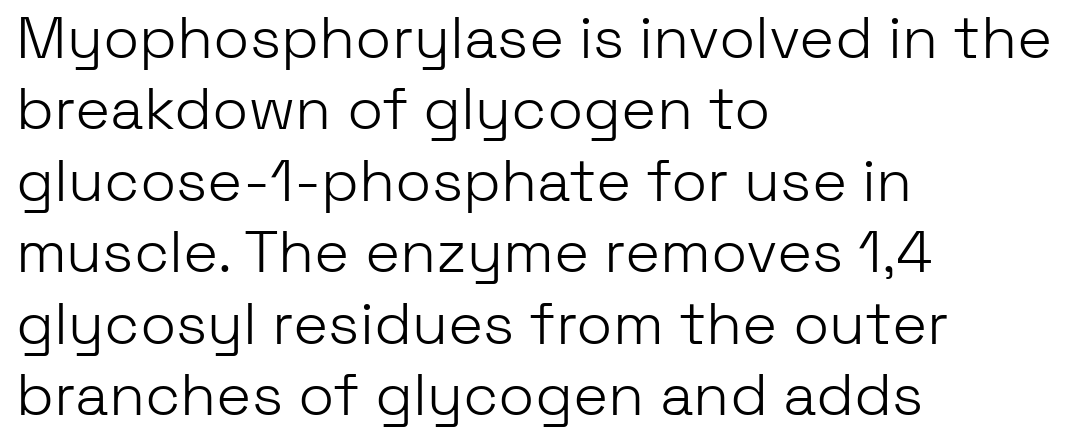
{"serif": "no", "italic": "no", "bold": "no", "weight": "light", "width": "normal", "stroke_contrast": "low", "x_height": "medium", "monospaced": "no", "underline": "no", "align": "left", "line_spacing_ratio": 1.21, "letter_spacing": "normal", "letter_spacing_em": 0.0, "glyph_px": 59}
